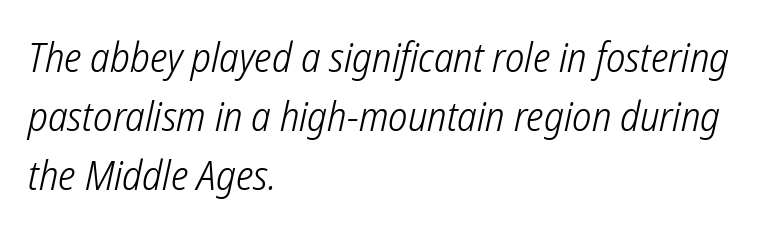
Q: Is the text bold? A: No.
Q: Is the typeface a serif or a sans-serif typeface? A: Sans-serif.
Q: Is the text underlined? A: No.
Q: How is the paragraph aligned? A: Left-aligned.
Q: Is the spacing between letters normal or unusually wide? A: Normal.
Q: Is the spacing between lines tight, normal or loose? A: Normal.
Q: Width (condensed, normal, or wide)? A: Condensed.
Q: Stroke contrast? A: Low.
Q: x-height? A: Medium.
Q: Monospaced? A: No.
